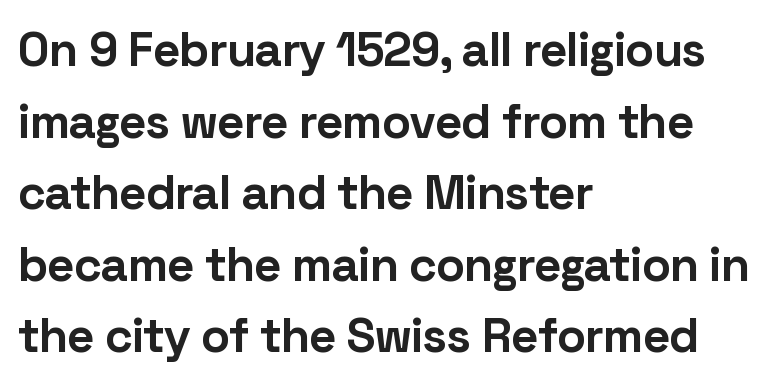
The image shows 48 px bold sans-serif type, upright; set left-aligned, normal line spacing (1.49x), normal letter spacing, not underlined; low stroke contrast and a medium x-height.
